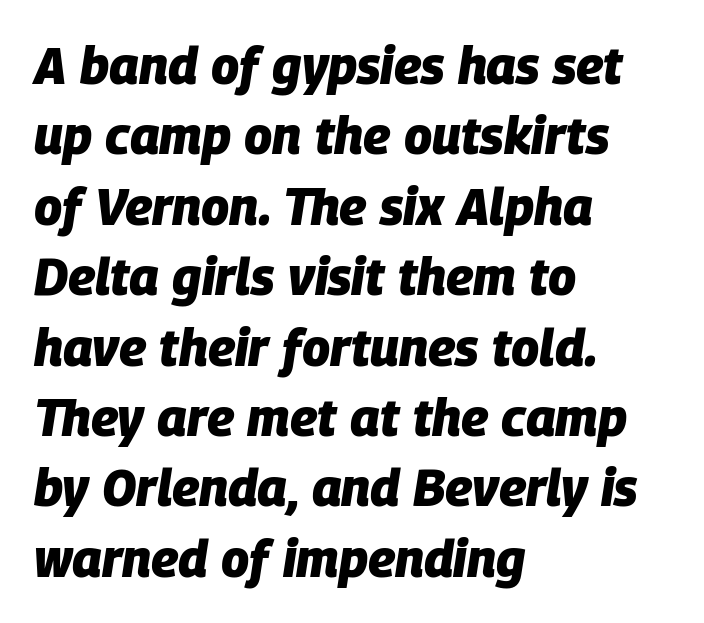
The space directly below the letters is spotless. Weight: bold. Notice how the passage keeps a crisp vertical edge on the left only. The text carries the slant typical of an italic or oblique font.
